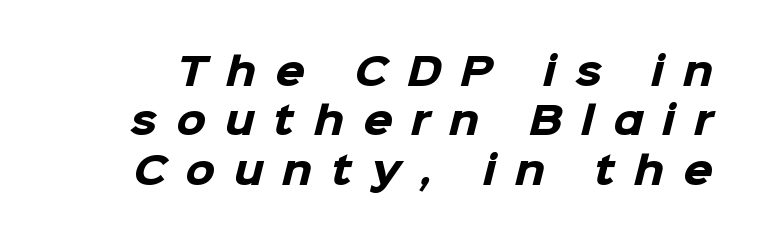
Q: Is the text bold? A: Yes.
Q: Is the typeface a serif or a sans-serif typeface? A: Sans-serif.
Q: Is the text underlined? A: No.
Q: Is the spacing between letters normal or unusually wide? A: Unusually wide.
Q: Is the spacing between lines tight, normal or loose? A: Normal.
Q: Width (condensed, normal, or wide)? A: Normal.
Q: Stroke contrast? A: Low.
Q: x-height? A: Medium.
Q: Monospaced? A: No.
